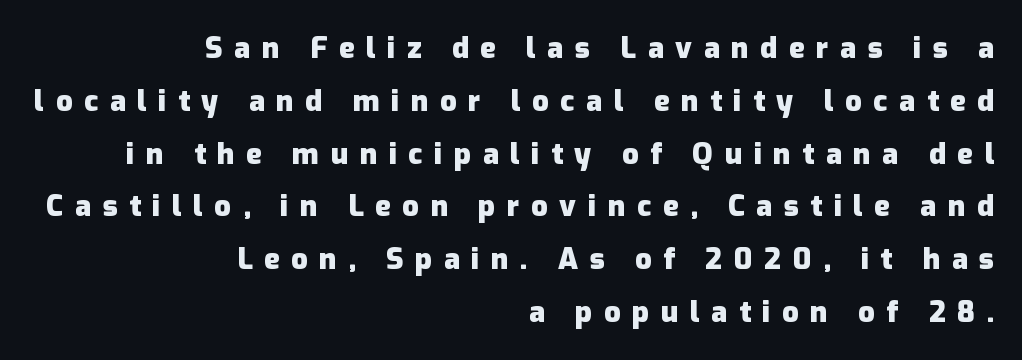
{"serif": "no", "italic": "no", "bold": "yes", "weight": "heavy", "width": "normal", "stroke_contrast": "low", "x_height": "medium", "monospaced": "no", "underline": "no", "align": "right", "line_spacing_ratio": 1.82, "letter_spacing": "wide", "letter_spacing_em": 0.4, "glyph_px": 29}
